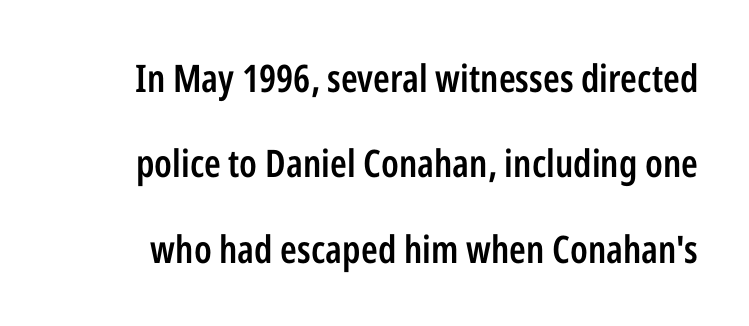
{"serif": "no", "italic": "no", "bold": "semi", "weight": "semibold", "width": "condensed", "stroke_contrast": "low", "x_height": "medium", "monospaced": "no", "underline": "no", "line_spacing": "loose", "line_spacing_ratio": 2.25, "letter_spacing": "normal", "letter_spacing_em": 0.0, "glyph_px": 38}
